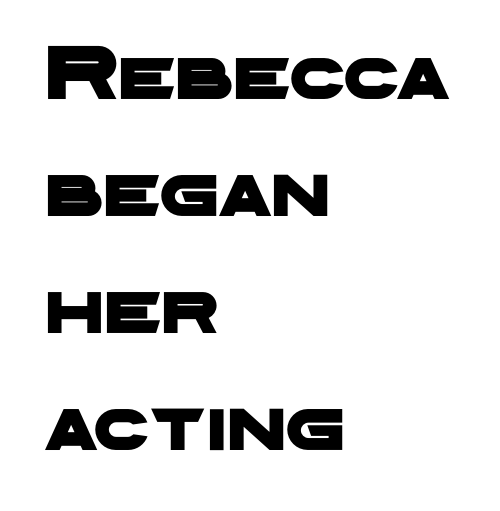
The image shows 79 px wide sans-serif type; set left-aligned, normal line spacing (1.48x), normal letter spacing, not underlined; low stroke contrast and a medium x-height.
